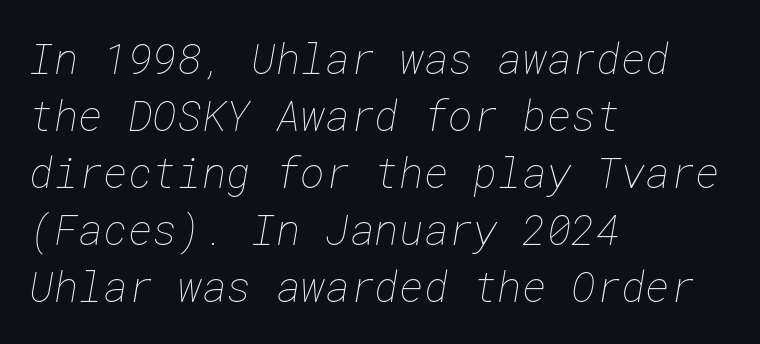
{"bold": "no", "weight": "thin", "width": "normal", "stroke_contrast": "low", "x_height": "medium", "underline": "no", "align": "left", "line_spacing": "normal", "line_spacing_ratio": 1.36, "letter_spacing": "normal", "letter_spacing_em": 0.0, "glyph_px": 42}
